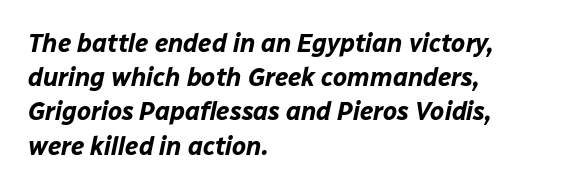
Q: Is the text bold? A: Yes.
Q: Is the text italic (slanted)? A: Yes, it leans right by about 12 degrees.
Q: Is the text underlined? A: No.
Q: How is the paragraph aligned? A: Left-aligned.
Q: Is the spacing between letters normal or unusually wide? A: Normal.
Q: Is the spacing between lines tight, normal or loose? A: Normal.
